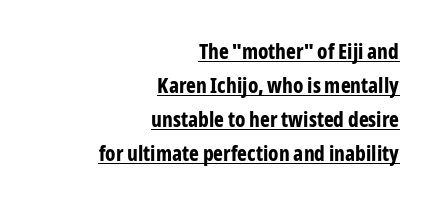
The image shows 21 px bold type, upright; set right-aligned, normal line spacing (1.62x), normal letter spacing, underlined.
